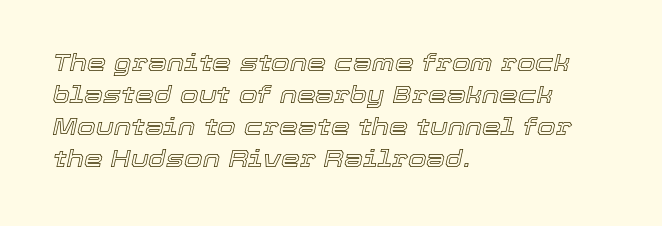
{"italic": "yes", "lean": "right", "slant_degrees": 12, "underline": "no", "align": "left", "line_spacing": "normal", "line_spacing_ratio": 1.34, "letter_spacing": "normal", "letter_spacing_em": 0.0, "glyph_px": 24}
